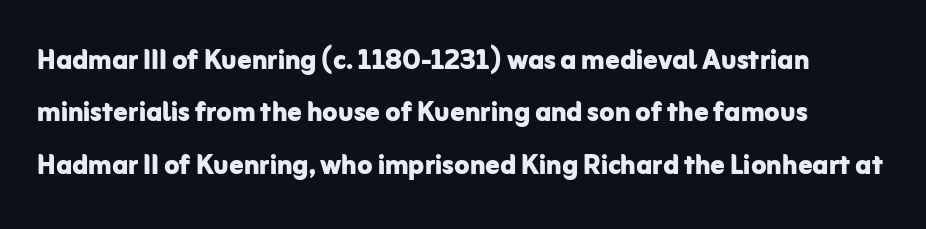
{"serif": "no", "italic": "no", "bold": "yes", "weight": "bold", "width": "normal", "stroke_contrast": "low", "x_height": "medium", "monospaced": "no", "underline": "no", "line_spacing": "normal", "line_spacing_ratio": 1.5, "letter_spacing": "normal", "letter_spacing_em": 0.0, "glyph_px": 35}
